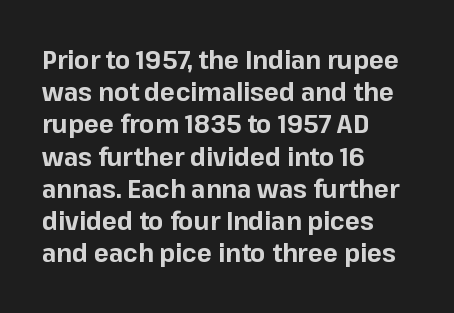
The lines sit at an ordinary, default distance from one another. Italic? Not at all — the glyphs are vertical. This rendering leaves character spacing at its baseline value. A student would call this left alignment; a typographer would say flush left, rag right.
